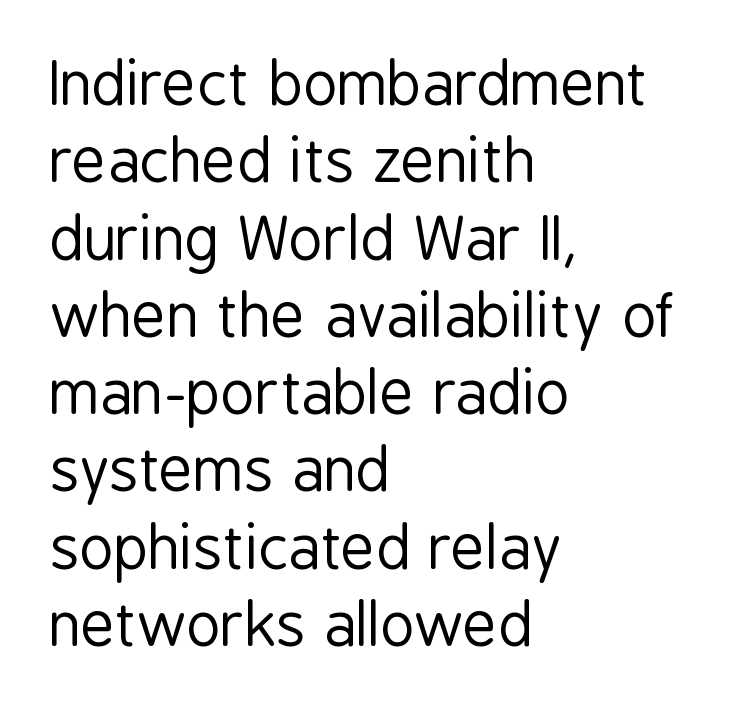
The image shows 59 px regular-weight, condensed sans-serif type, upright; set left-aligned, normal line spacing (1.31x), normal letter spacing, not underlined; low stroke contrast and a medium x-height.
